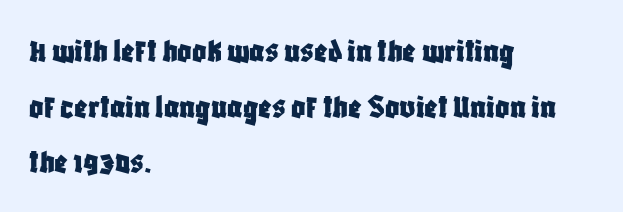
Between one letter and the next there's only the usual sliver of space. In terms of letterform style, serifs are entirely absent. The compositor pushed each line to the left boundary. If you drew a line through each stem, it would be perfectly vertical. Evenly set lines give the paragraph a standard silhouette. Descenders hang freely into open space.
